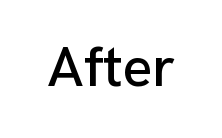
The image shows 57 px sans-serif type, upright; set normal letter spacing, not underlined; low stroke contrast and a medium x-height.
